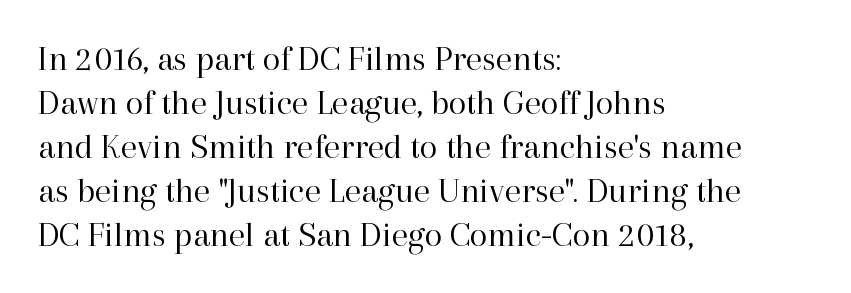
The area under the type is left untouched. These glyphs show unthickened strokes, regular width or finer. This rendering leaves character spacing at its baseline value. Think of a printed novel: that variable character pitch is what you see here. The typeface chosen for these lines features serifs. Where is the straight margin? On the left.
